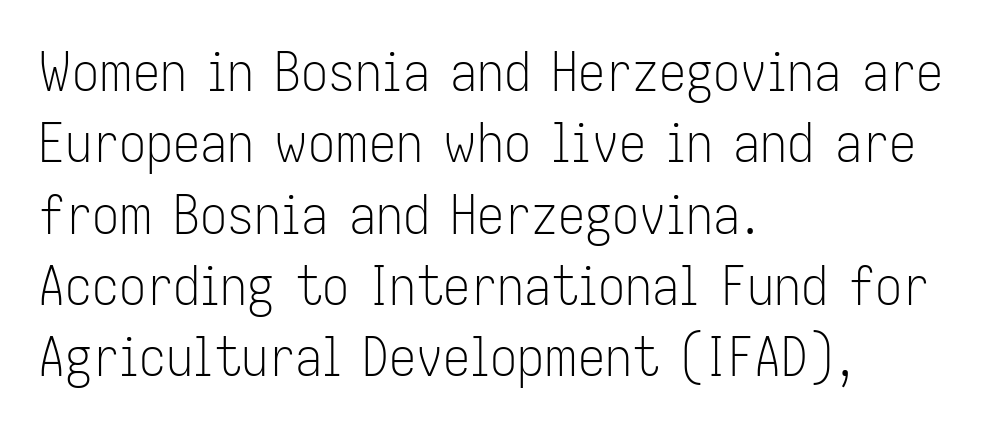
Every row of glyphs begins at an identical x-position on the left. Quick note: not italic, upright. The letters sit at their default tracking, neither squeezed nor spread. What kind of face is this? One without serifs — a sans.
